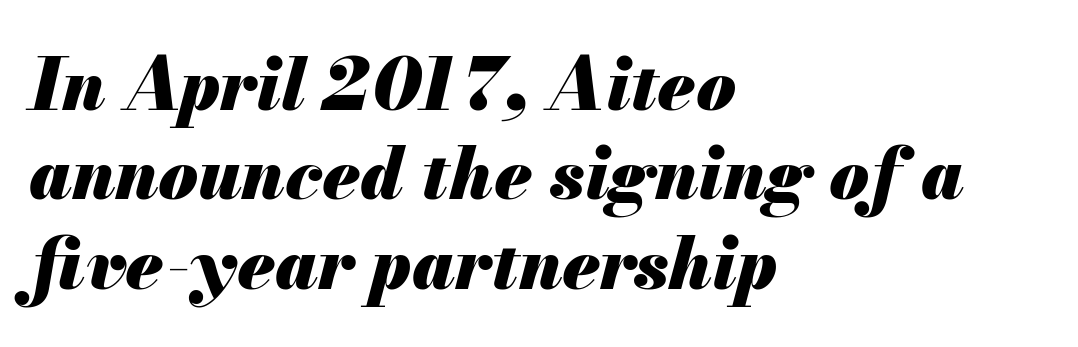
Honestly, the letter spacing is just normal — you wouldn't notice it. Think of a printed novel: that variable character pitch is what you see here. It's the slanting kind of type. Compared with an ordinary text face, these strokes are far heavier — a full bold.
